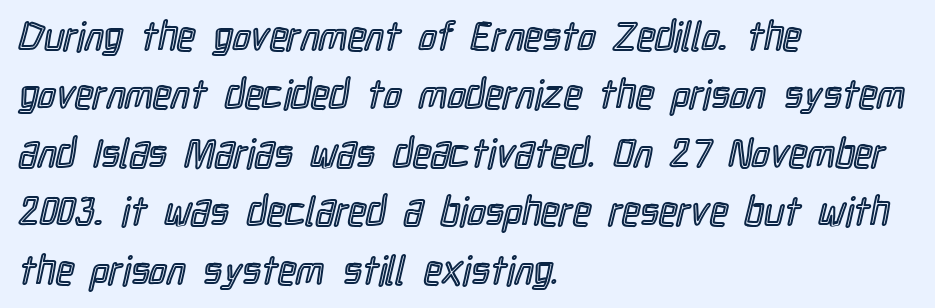
The image shows 40 px condensed type; set left-aligned, normal line spacing (1.46x), normal letter spacing, not underlined; a medium x-height.
